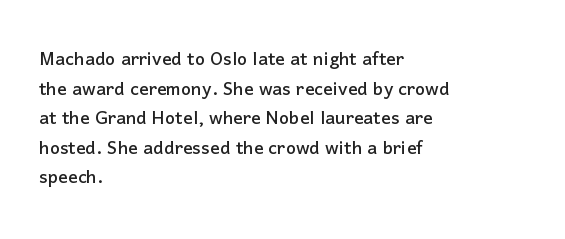
Q: Is the text italic (slanted)? A: No, it is upright.
Q: Is the text underlined? A: No.
Q: How is the paragraph aligned? A: Left-aligned.
Q: Is the spacing between letters normal or unusually wide? A: Normal.
